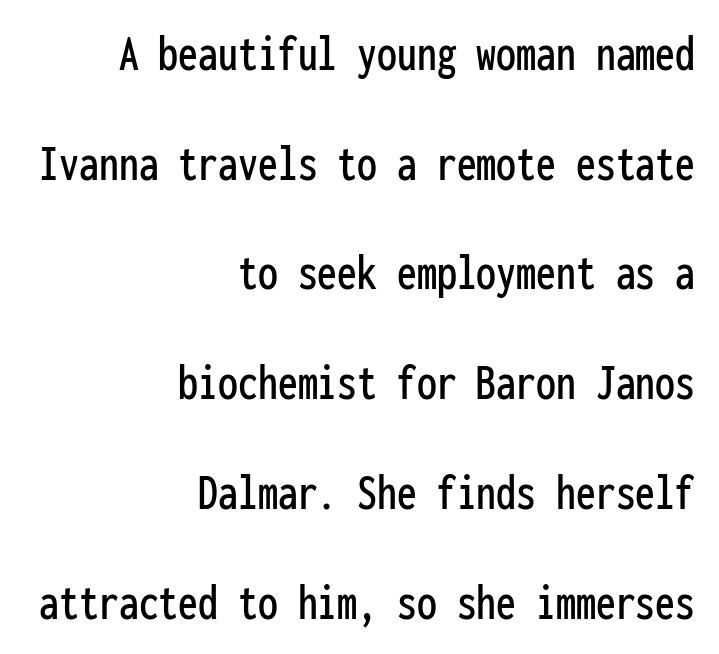
Q: Is the text italic (slanted)? A: No, it is upright.
Q: Is the typeface a serif or a sans-serif typeface? A: Sans-serif.
Q: Is the text underlined? A: No.
Q: How is the paragraph aligned? A: Right-aligned.
Q: Is the spacing between letters normal or unusually wide? A: Normal.
Q: Is the spacing between lines tight, normal or loose? A: Loose.
Q: Width (condensed, normal, or wide)? A: Condensed.
Q: Stroke contrast? A: Low.
Q: x-height? A: Medium.
Q: Monospaced? A: Yes.
